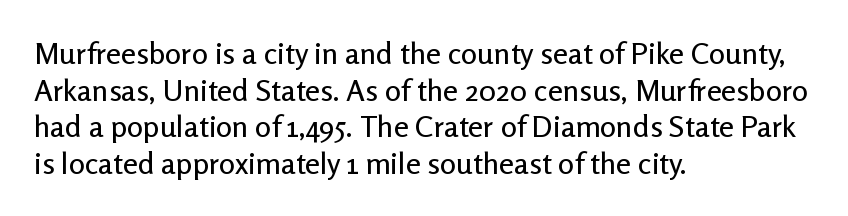
The image shows 30 px sans-serif type, upright; set left-aligned, line spacing 1.22x, normal letter spacing, not underlined; low stroke contrast and a medium x-height.
